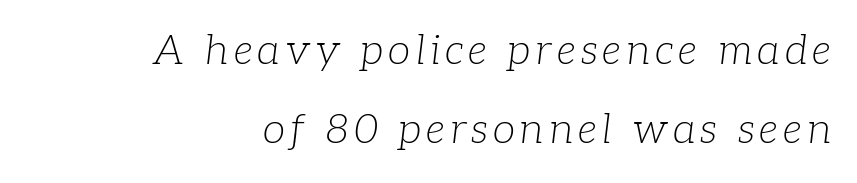
Clear beneath every line of the passage. This is oblique type, the kind used for emphasis or titles. Horizontally, the lines are justified to the trailing edge only. The face used here is seriffed, in the tradition of book romans. How would I describe the line gaps? Wide and relaxed.
